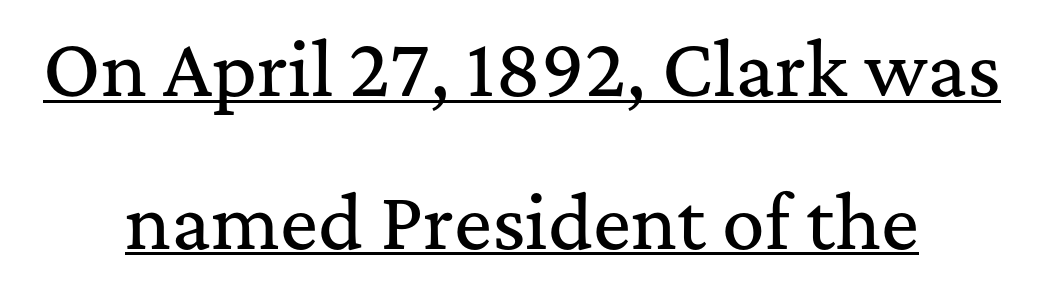
Q: Is the text italic (slanted)? A: No, it is upright.
Q: Is the typeface a serif or a sans-serif typeface? A: Serif.
Q: Is the text underlined? A: Yes.
Q: How is the paragraph aligned? A: Centered.
Q: Is the spacing between letters normal or unusually wide? A: Normal.
Q: Is the spacing between lines tight, normal or loose? A: Loose.
Q: Width (condensed, normal, or wide)? A: Normal.
Q: Stroke contrast? A: Medium.
Q: x-height? A: Medium.
Q: Monospaced? A: No.
